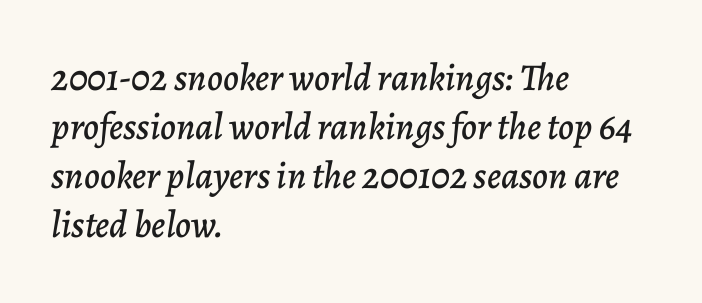
{"italic": "yes", "lean": "right", "slant_degrees": 7, "width": "normal", "stroke_contrast": "low", "x_height": "medium", "monospaced": "no", "underline": "no", "align": "left", "line_spacing": "normal", "line_spacing_ratio": 1.29, "letter_spacing": "normal", "letter_spacing_em": 0.0, "glyph_px": 38}
